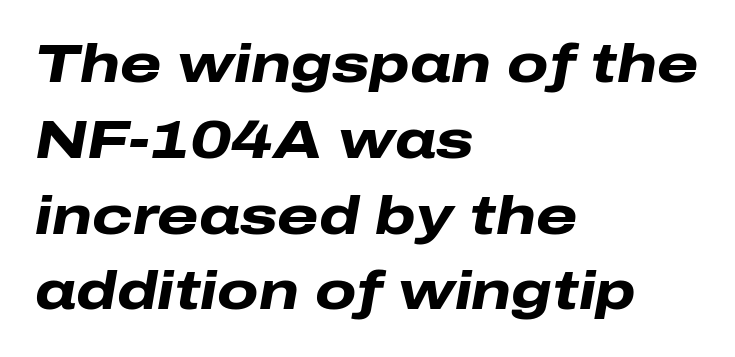
The image shows 53 px heavy, wide type, italic (leaning right); set left-aligned, normal line spacing (1.43x), normal letter spacing, not underlined; low stroke contrast and a medium x-height.
